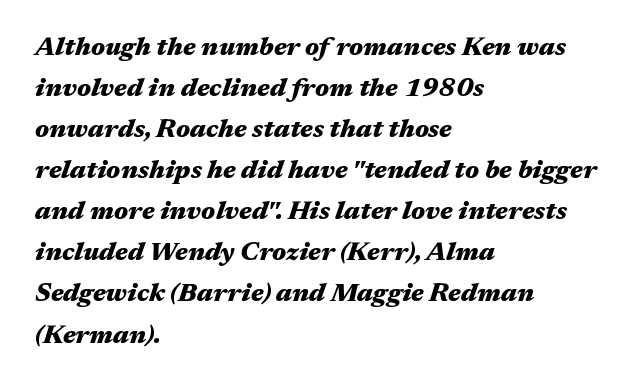
Q: Is the text bold? A: Yes.
Q: Is the text italic (slanted)? A: Yes, it leans right by about 17 degrees.
Q: Is the text underlined? A: No.
Q: How is the paragraph aligned? A: Left-aligned.
Q: Is the spacing between letters normal or unusually wide? A: Normal.
Q: Is the spacing between lines tight, normal or loose? A: Normal.
